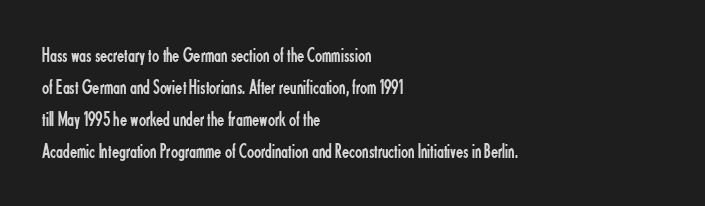
The image shows 21 px text type, upright; set left-aligned, normal line spacing (1.53x), normal letter spacing, not underlined.
